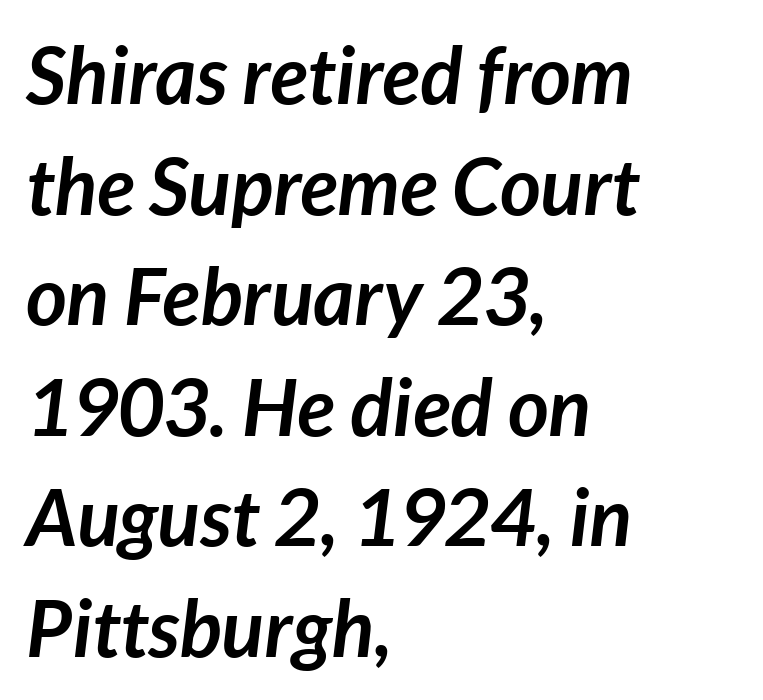
Q: Is the text bold? A: Yes.
Q: Is the text italic (slanted)? A: Yes, it leans right by about 7 degrees.
Q: Is the text underlined? A: No.
Q: How is the paragraph aligned? A: Left-aligned.
Q: Is the spacing between letters normal or unusually wide? A: Normal.
Q: Is the spacing between lines tight, normal or loose? A: Normal.
Q: Width (condensed, normal, or wide)? A: Normal.
Q: Stroke contrast? A: Low.
Q: x-height? A: Medium.
Q: Monospaced? A: No.
